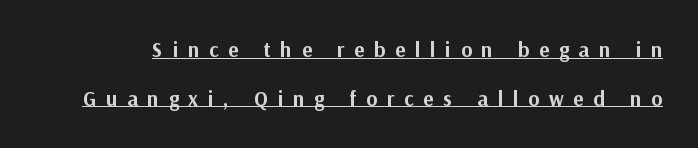
Q: Is the text bold? A: Yes.
Q: Is the text italic (slanted)? A: No, it is upright.
Q: Is the text underlined? A: Yes.
Q: Is the spacing between letters normal or unusually wide? A: Unusually wide.
Q: Is the spacing between lines tight, normal or loose? A: Loose.
